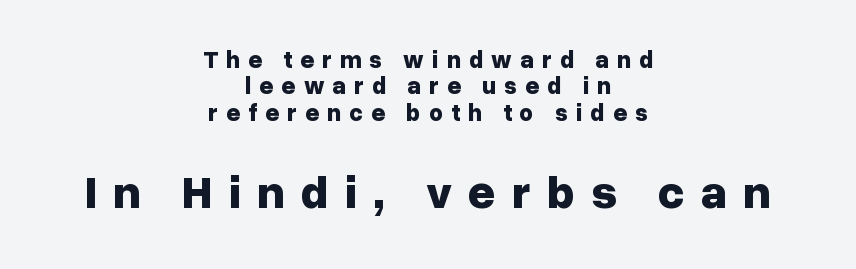
Q: Is the text bold? A: Yes.
Q: Is the text italic (slanted)? A: No, it is upright.
Q: Is the typeface a serif or a sans-serif typeface? A: Sans-serif.
Q: Is the text underlined? A: No.
Q: How is the paragraph aligned? A: Centered.
Q: Is the spacing between letters normal or unusually wide? A: Unusually wide.
Q: Is the spacing between lines tight, normal or loose? A: Tight.
Q: Which block of text is set in a larger size, the first (top) or the second (bottom)? A: The second (bottom) one.
Q: Width (condensed, normal, or wide)? A: Normal.
Q: Stroke contrast? A: Low.
Q: x-height? A: Medium.
Q: Monospaced? A: No.
